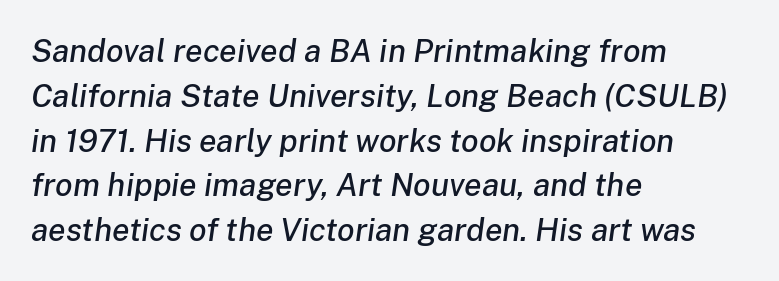
Characters follow at the spacing the type designer built in. These lines are rendered in a variable-pitch font. Does the copy run flush right? No — it runs flush left. Characters are canted at an angle relative to the baseline's perpendicular. Leading matches the norm, producing a regular column. A clean baseline with only descenders dipping below it.
